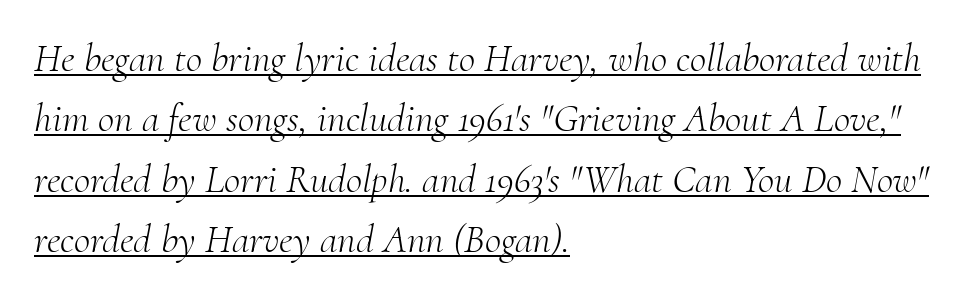
{"serif": "yes", "italic": "yes", "lean": "right", "slant_degrees": 10, "bold": "no", "weight": "light", "width": "normal", "stroke_contrast": "medium", "x_height": "small", "monospaced": "no", "underline": "yes", "align": "left", "line_spacing": "normal", "line_spacing_ratio": 1.51, "letter_spacing": "normal", "letter_spacing_em": 0.0, "glyph_px": 40}
